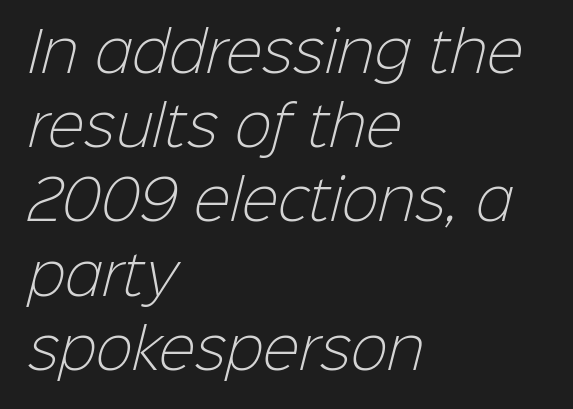
{"serif": "no", "bold": "no", "weight": "light", "width": "normal", "stroke_contrast": "low", "x_height": "medium", "monospaced": "no", "underline": "no", "align": "left", "line_spacing": "normal", "line_spacing_ratio": 1.35, "letter_spacing": "normal", "letter_spacing_em": 0.0, "glyph_px": 55}
